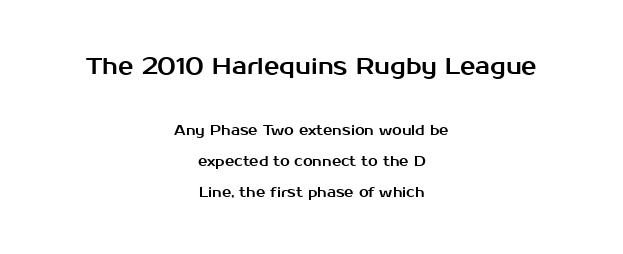
Successive baselines arrive slowly, with a big drop between each. Bigger letters appear in the top chunk; the bottom chunk is reduced. The font's upright variant was chosen for this text. Rule under the text: the space is simply empty. The letterforms sit shoulder to shoulder at normal distance. Horizontally, the lines are justified to the midpoint only.
